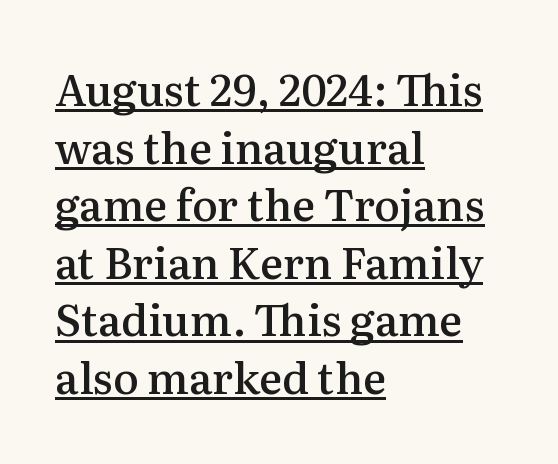
Notice how the passage keeps a crisp vertical edge on the left only. You can see a thin bar hugging the bottom of the glyphs. Nope, not italic — everything's standing straight. Each word holds together tightly as a unit, with standard inter-letter gaps. This sample keeps an unexceptional amount of space between lines.
